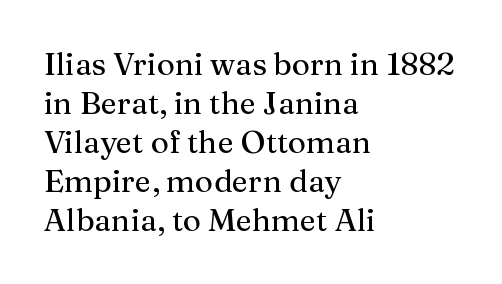
Old-style or modern, the face here clearly has serifs. Inter-character spacing is left at the font's built-in metrics. Honestly, the row spacing looks completely unremarkable. Spacing verdict: proportional, widths tailored to each character. Horizontal alignment here is leftward, the default for most running prose.
